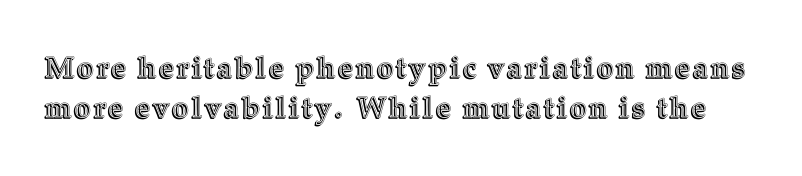
Q: Is the text italic (slanted)? A: No, it is upright.
Q: Is the text underlined? A: No.
Q: Is the spacing between lines tight, normal or loose? A: Normal.
Q: Width (condensed, normal, or wide)? A: Normal.
Q: x-height? A: Medium.
Q: Monospaced? A: No.
